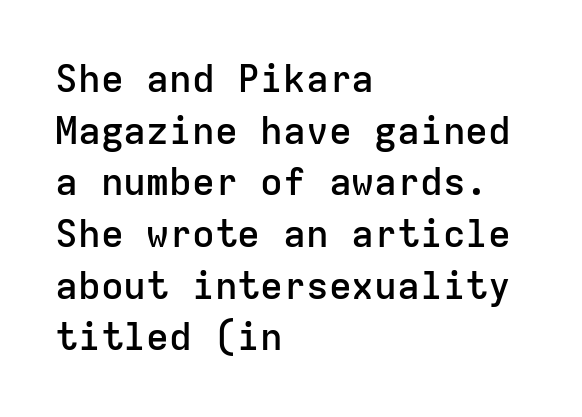
Check under the words: just untouched page. Ordinary non-slanted type is in use. These lines are set flush left with a ragged right edge. Is the letter spacing exaggerated? No — it looks like the ordinary default. This sample uses a sans-serif face. Spacing verdict: monospaced, one width for all characters.
